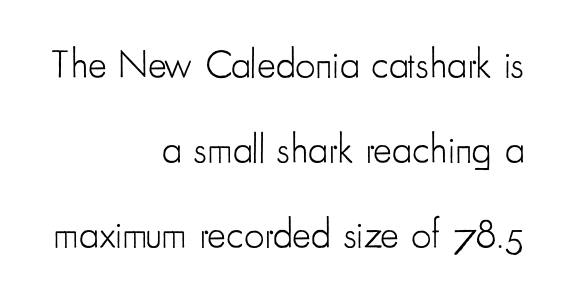
{"serif": "no", "italic": "no", "bold": "no", "weight": "light", "width": "condensed", "stroke_contrast": "low", "x_height": "small", "monospaced": "no", "underline": "no", "align": "right", "line_spacing": "loose", "line_spacing_ratio": 2.12, "letter_spacing": "normal", "letter_spacing_em": 0.0, "glyph_px": 40}
